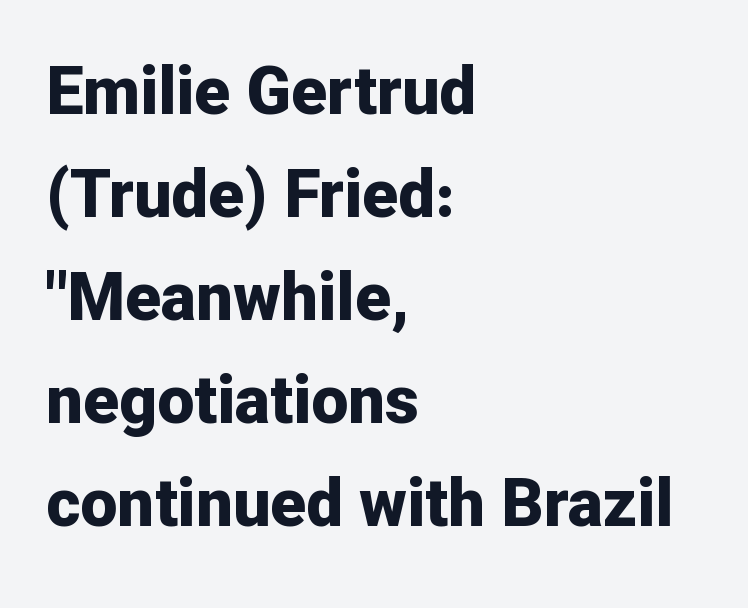
Tracking here is standard; glyphs follow each other at the usual distance. Unlike italic type, these characters show no tilt at all. This rendering uses left alignment, leaving the right contour irregular. Character widths vary here, with narrow letters taking less room than wide ones.
